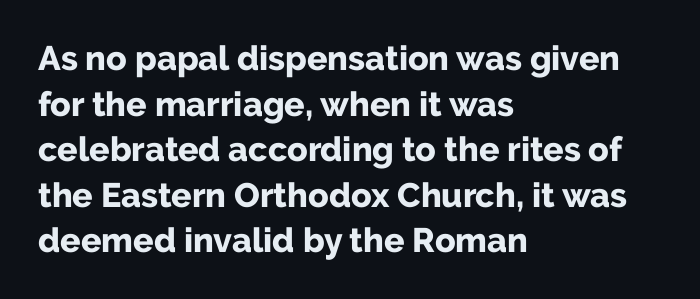
Q: Is the text bold? A: Yes.
Q: Is the text italic (slanted)? A: No, it is upright.
Q: Is the typeface a serif or a sans-serif typeface? A: Sans-serif.
Q: Is the text underlined? A: No.
Q: How is the paragraph aligned? A: Left-aligned.
Q: Is the spacing between letters normal or unusually wide? A: Normal.
Q: Is the spacing between lines tight, normal or loose? A: Normal.
Q: Width (condensed, normal, or wide)? A: Normal.
Q: Stroke contrast? A: Low.
Q: x-height? A: Medium.
Q: Monospaced? A: No.
